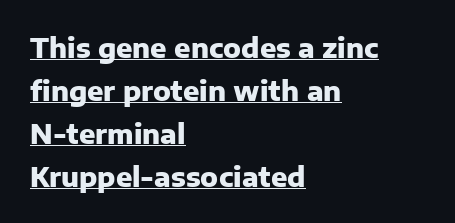
{"italic": "no", "bold": "yes", "underline": "yes", "align": "left", "line_spacing": "normal", "line_spacing_ratio": 1.59, "letter_spacing": "normal", "letter_spacing_em": 0.0, "glyph_px": 27}
